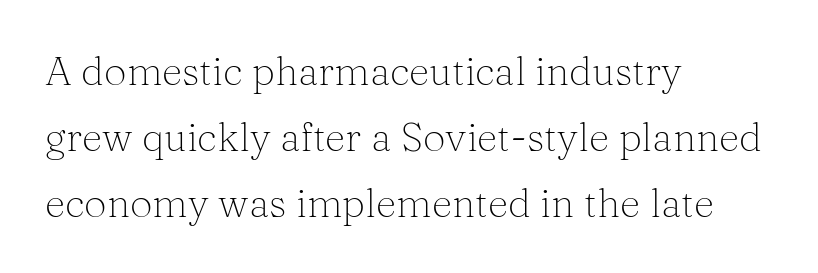
The image shows 40 px light serif type, upright; set left-aligned, normal line spacing (1.65x), normal letter spacing, not underlined; medium stroke contrast and a medium x-height.
